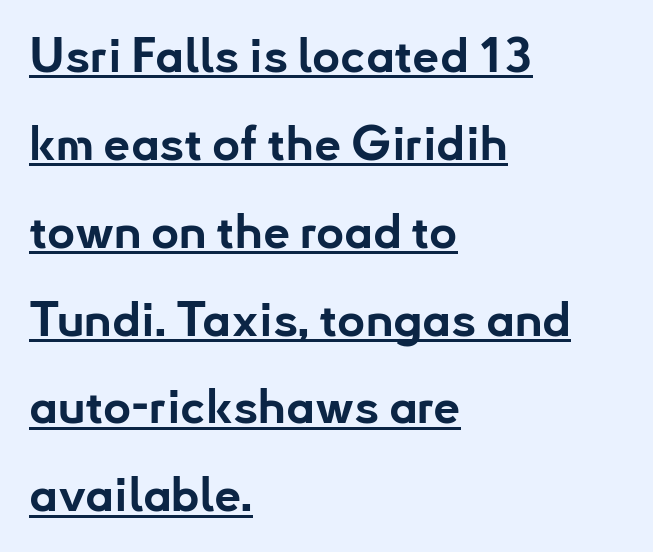
This sample has the flowing, uneven cadence of proportional lettering. This sample uses an upright cut, with every glyph sitting square on the baseline. The typesetter chose a ragged-right arrangement here. The face used here appears with an underline applied. Grotesque or geometric, the face here clearly has no serifs.
